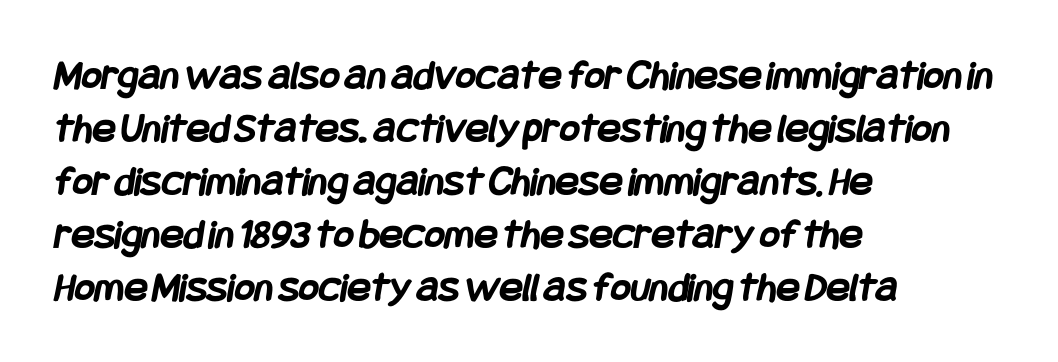
The image shows 43 px semibold, condensed sans-serif type; set left-aligned, line spacing 1.23x, normal letter spacing, not underlined; low stroke contrast and a large x-height.
